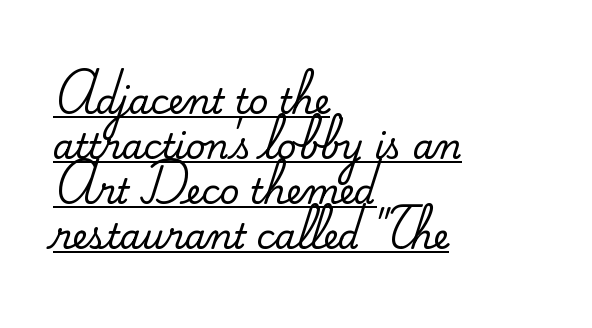
Q: Is the text italic (slanted)? A: Yes.
Q: Is the typeface a serif or a sans-serif typeface? A: Serif.
Q: Is the text underlined? A: Yes.
Q: How is the paragraph aligned? A: Left-aligned.
Q: Is the spacing between letters normal or unusually wide? A: Normal.
Q: Is the spacing between lines tight, normal or loose? A: Normal.
Q: Width (condensed, normal, or wide)? A: Normal.
Q: Stroke contrast? A: Medium.
Q: x-height? A: Small.
Q: Monospaced? A: No.
